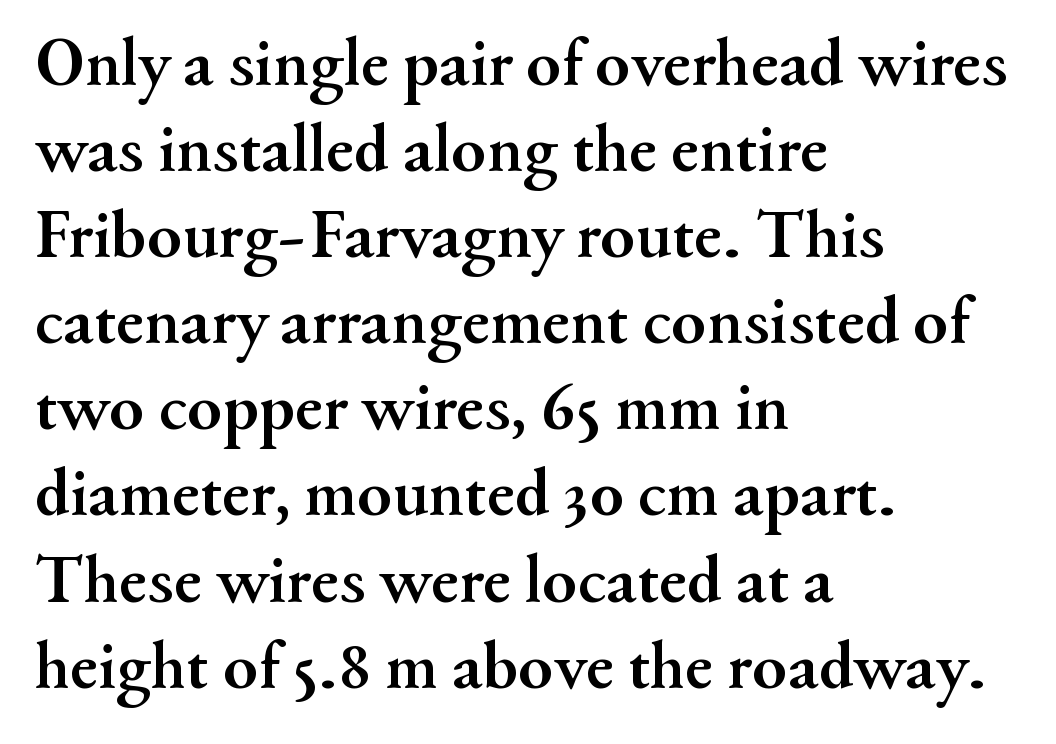
These lines stack with their left ends in a neat column. A serif font was chosen for this passage. Looks like regular typesetting: each glyph gets only the width it needs. Has an underline been added? It has not. Summary of weight: heavy, a full bold. What stands out about the letter spacing? Nothing — it is the standard amount.
